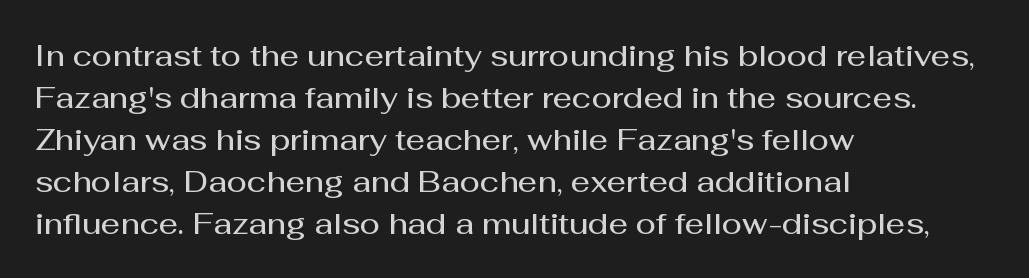
The image shows 30 px semibold sans-serif type, upright; set left-aligned, normal line spacing (1.4x), normal letter spacing, not underlined; medium stroke contrast and a medium x-height.
